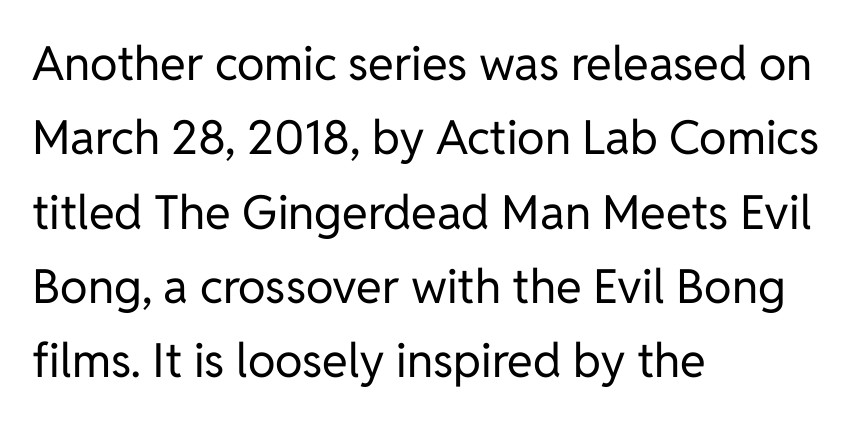
{"serif": "no", "italic": "no", "bold": "no", "weight": "regular", "width": "normal", "stroke_contrast": "low", "x_height": "medium", "monospaced": "no", "underline": "no", "align": "left", "line_spacing": "normal", "line_spacing_ratio": 1.58, "letter_spacing": "normal", "letter_spacing_em": 0.0, "glyph_px": 47}
